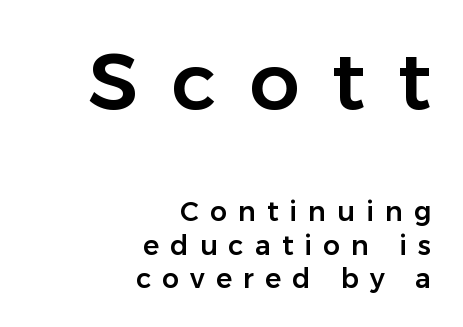
A typesetter would call this proportional, since set widths differ per character. Check the space under the baseline: it is left empty. Words appear elongated and porous because spacing is wide. Compare the two chunks: the upper has the greater cap height. The setting favours the right margin, as signatures and pull-quotes sometimes do. This is the regular roman posture of the typeface.
